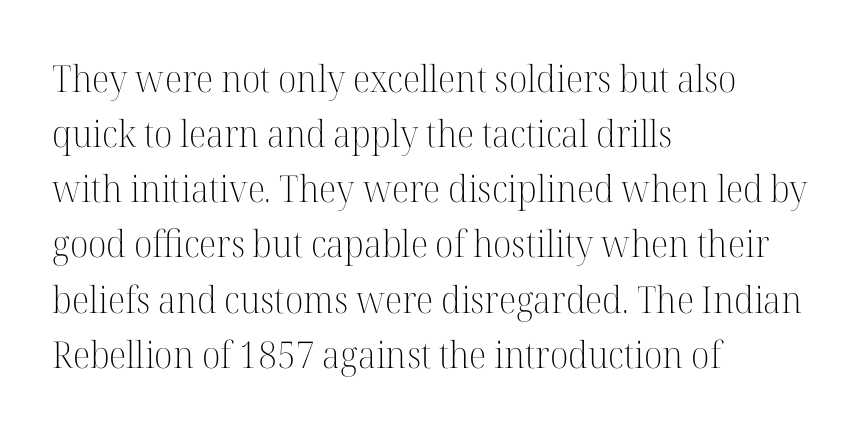
Q: Is the text bold? A: No.
Q: Is the text italic (slanted)? A: No, it is upright.
Q: Is the typeface a serif or a sans-serif typeface? A: Serif.
Q: Is the text underlined? A: No.
Q: How is the paragraph aligned? A: Left-aligned.
Q: Is the spacing between letters normal or unusually wide? A: Normal.
Q: Is the spacing between lines tight, normal or loose? A: Normal.
Q: Width (condensed, normal, or wide)? A: Normal.
Q: Stroke contrast? A: High.
Q: x-height? A: Medium.
Q: Monospaced? A: No.
